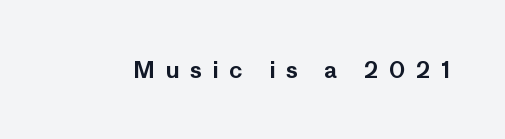
{"italic": "no", "underline": "no", "letter_spacing": "wide", "letter_spacing_em": 0.45, "glyph_px": 23}
